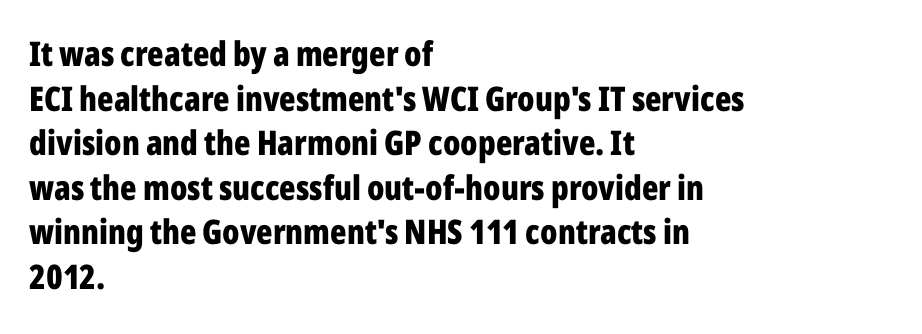
Q: Is the text bold? A: Yes.
Q: Is the text italic (slanted)? A: No, it is upright.
Q: Is the typeface a serif or a sans-serif typeface? A: Sans-serif.
Q: Is the text underlined? A: No.
Q: How is the paragraph aligned? A: Left-aligned.
Q: Is the spacing between letters normal or unusually wide? A: Normal.
Q: Is the spacing between lines tight, normal or loose? A: Normal.
Q: Width (condensed, normal, or wide)? A: Condensed.
Q: Stroke contrast? A: Low.
Q: x-height? A: Medium.
Q: Monospaced? A: No.
